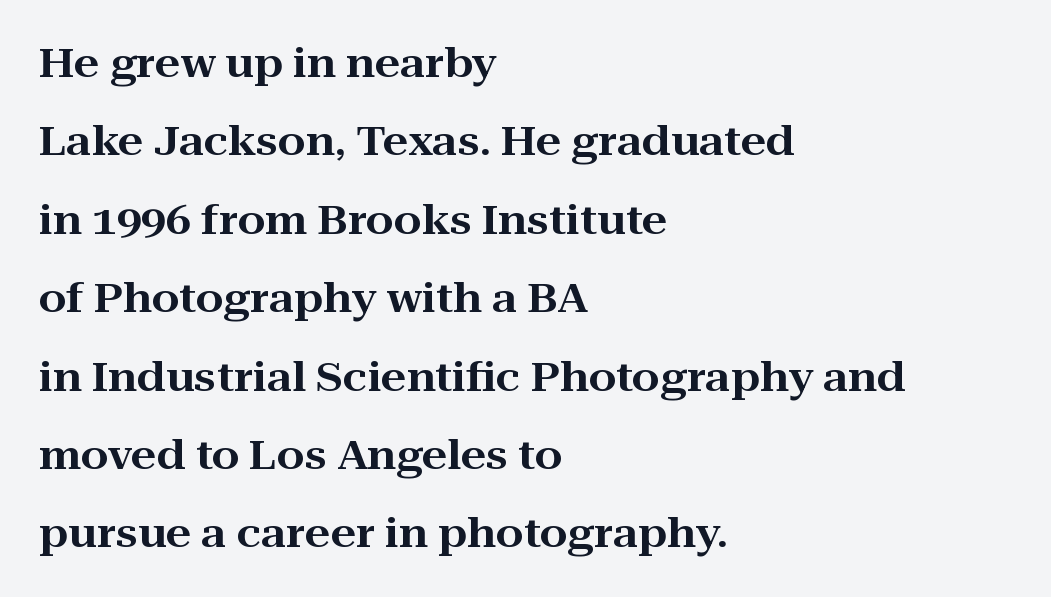
{"serif": "yes", "italic": "no", "width": "wide", "stroke_contrast": "high", "x_height": "medium", "monospaced": "no", "underline": "no", "align": "left", "line_spacing": "loose", "line_spacing_ratio": 1.96, "letter_spacing": "normal", "letter_spacing_em": 0.0, "glyph_px": 40}
